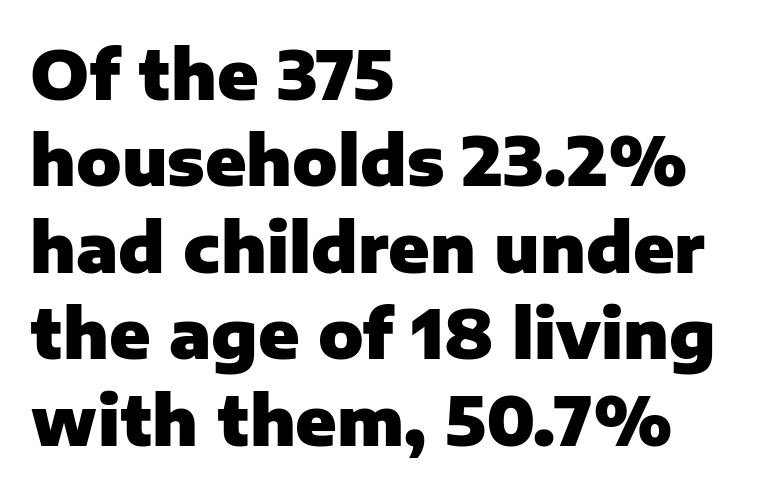
The image shows 67 px heavy sans-serif type, upright; set left-aligned, normal line spacing (1.29x), normal letter spacing, not underlined; low stroke contrast and a medium x-height.
